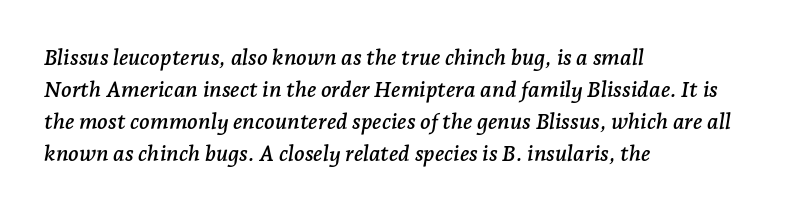
Q: Is the text italic (slanted)? A: Yes, it leans right by about 7 degrees.
Q: Is the text underlined? A: No.
Q: How is the paragraph aligned? A: Left-aligned.
Q: Is the spacing between letters normal or unusually wide? A: Normal.
Q: Is the spacing between lines tight, normal or loose? A: Normal.
